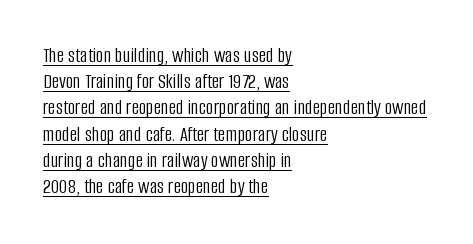
{"italic": "no", "bold": "no", "underline": "yes", "align": "left", "line_spacing": "normal", "line_spacing_ratio": 1.25, "letter_spacing": "normal", "letter_spacing_em": 0.0, "glyph_px": 21}
